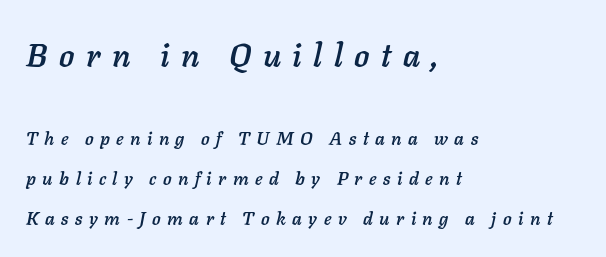
Q: Is the text italic (slanted)? A: Yes, it leans right by about 11 degrees.
Q: Is the text underlined? A: No.
Q: How is the paragraph aligned? A: Left-aligned.
Q: Is the spacing between letters normal or unusually wide? A: Unusually wide.
Q: Is the spacing between lines tight, normal or loose? A: Loose.
Q: Which block of text is set in a larger size, the first (top) or the second (bottom)? A: The first (top) one.
Q: Width (condensed, normal, or wide)? A: Normal.
Q: Stroke contrast? A: Low.
Q: x-height? A: Medium.
Q: Monospaced? A: No.
